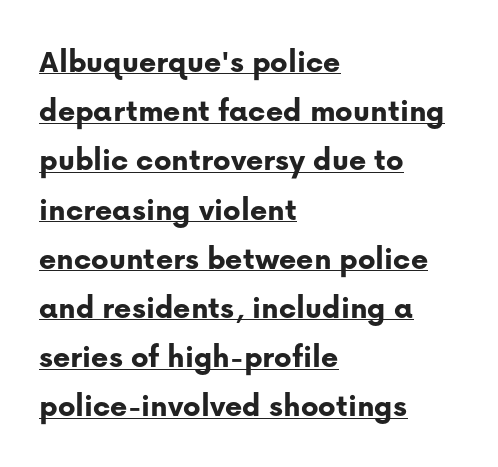
The image shows 33 px bold sans-serif type, upright; set left-aligned, normal line spacing (1.49x), normal letter spacing, underlined; low stroke contrast and a medium x-height.
